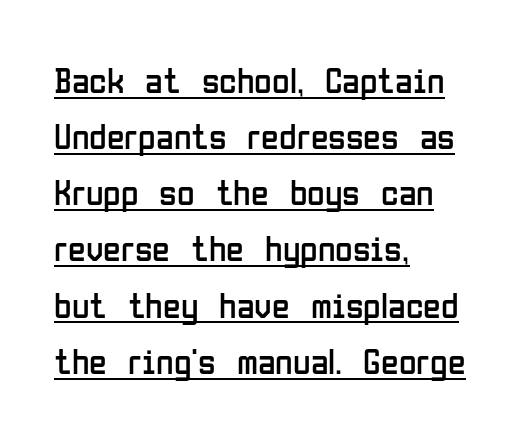
The rendering anchors every line to the left-hand side. This reads as an unemphasized weight, regular at the heaviest. A typesetter would label this face a sans. Look at the tracking — it's just the regular setting, nothing added. The vertical gap from one line to the next is medium. Every stem runs plumb, perpendicular to the baseline.
